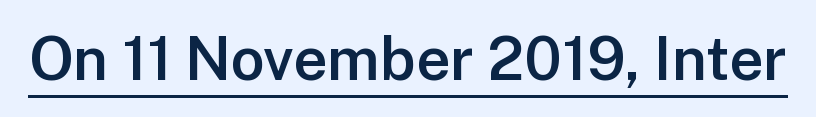
The image shows 60 px semibold sans-serif type, upright; set normal letter spacing, underlined; low stroke contrast and a medium x-height.
